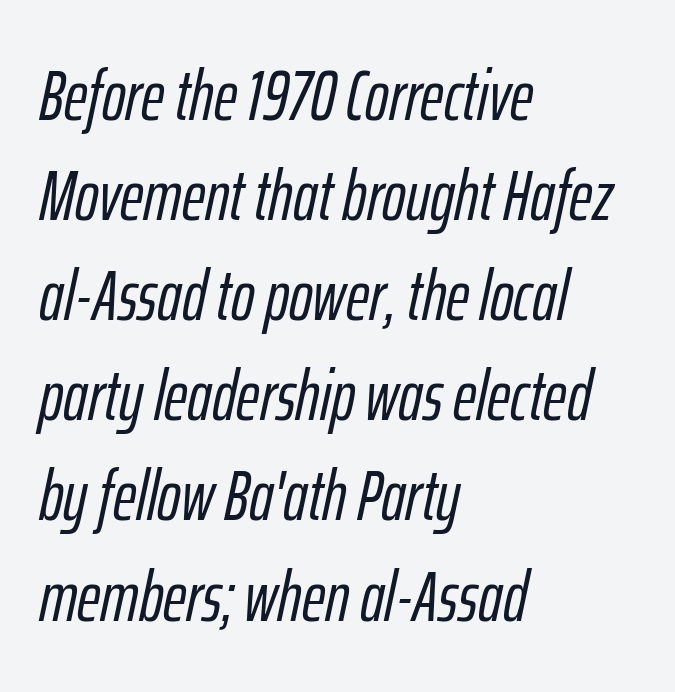
Where is the straight margin? On the left. Each letter keeps its own natural width here, so spacing adapts to shape. Short note: letters normally spaced. Regarding leading, the lines here are spaced in the standard way. The gap between lines stays unmarked. The specimen reads as italic at a glance.
